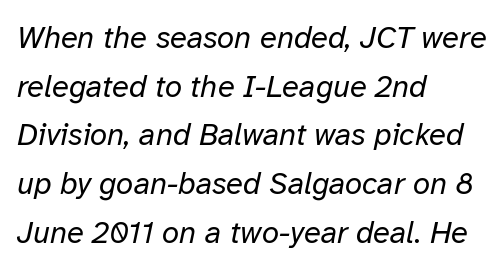
{"italic": "yes", "lean": "right", "slant_degrees": 12, "bold": "no", "weight": "regular", "width": "normal", "stroke_contrast": "low", "x_height": "medium", "monospaced": "no", "underline": "no", "align": "left", "line_spacing": "normal", "line_spacing_ratio": 1.57, "letter_spacing": "normal", "letter_spacing_em": 0.0, "glyph_px": 31}
